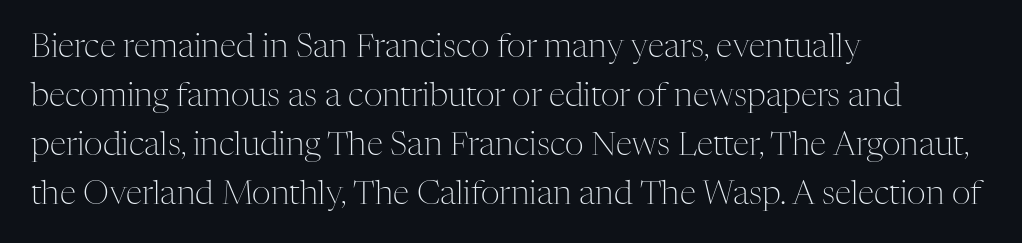
{"serif": "yes", "italic": "no", "bold": "no", "weight": "light", "width": "normal", "stroke_contrast": "medium", "x_height": "medium", "monospaced": "no", "underline": "no", "align": "left", "line_spacing": "normal", "line_spacing_ratio": 1.48, "letter_spacing": "normal", "letter_spacing_em": 0.0, "glyph_px": 33}
